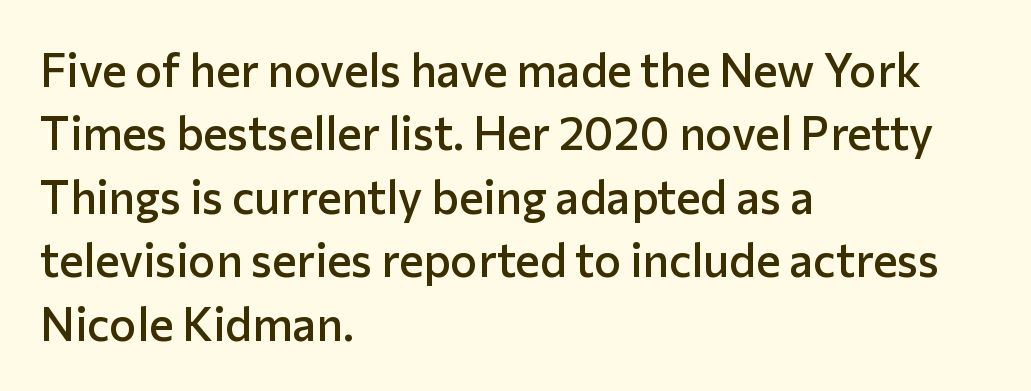
No extra tracking has been applied to these lines. Glance below the letters and you will spot only blank space. A typesetter would call this leading conventional body-copy spacing. Rendered with straight, roman letterforms. Visually the block forms a straight wall on the left and a jagged coastline on the right.
